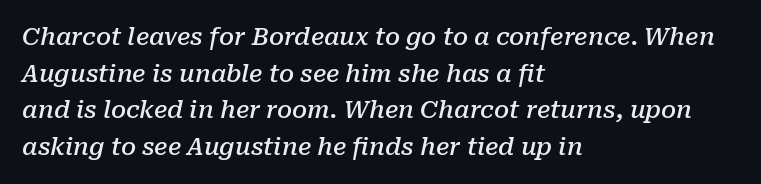
Q: Is the text bold? A: Semi-bold.
Q: Is the text italic (slanted)? A: Yes, it leans right by about 10 degrees.
Q: Is the text underlined? A: No.
Q: How is the paragraph aligned? A: Left-aligned.
Q: Is the spacing between letters normal or unusually wide? A: Normal.
Q: Is the spacing between lines tight, normal or loose? A: Normal.
